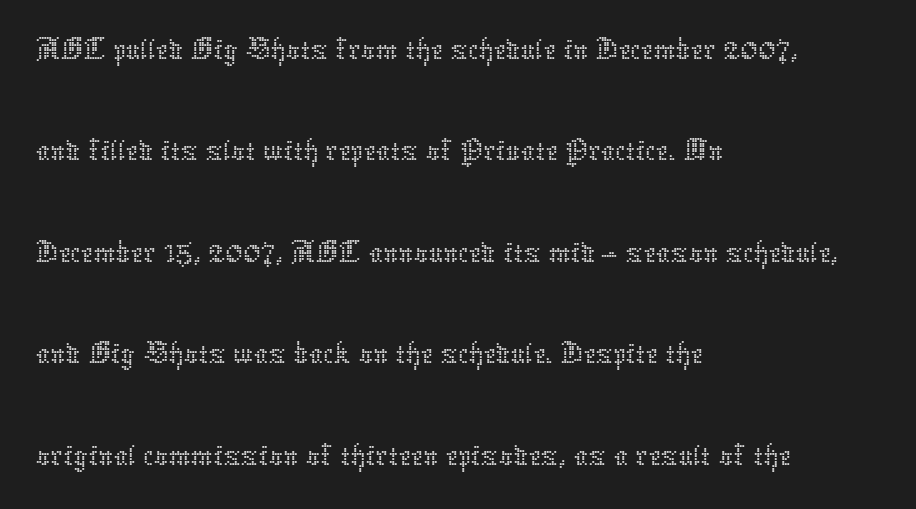
Is this a heavy cut? Hardly; it is regular or lighter. Every row of glyphs begins at an identical x-position on the left. Has an underline been added? It has not. Words appear dense and cohesive because spacing is normal. Each letter keeps its own natural width here, so spacing adapts to shape.
